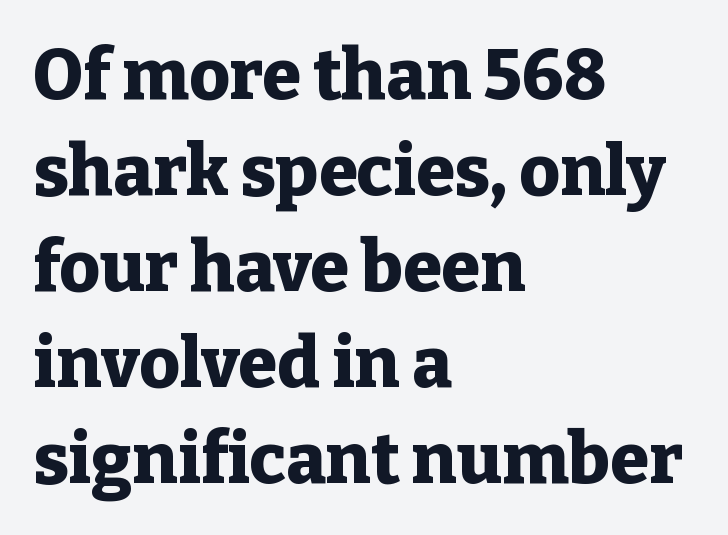
The image shows 70 px heavy serif type, upright; set left-aligned, normal line spacing (1.37x), normal letter spacing, not underlined; low stroke contrast and a medium x-height.
